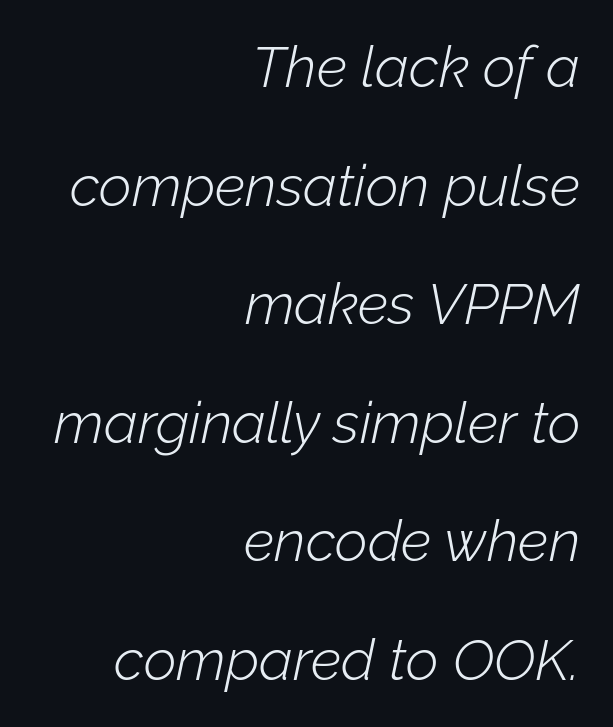
{"italic": "yes", "lean": "right", "slant_degrees": 12, "bold": "no", "weight": "light", "width": "normal", "stroke_contrast": "low", "x_height": "medium", "monospaced": "no", "underline": "no", "align": "right", "line_spacing": "loose", "line_spacing_ratio": 2.08, "letter_spacing": "normal", "letter_spacing_em": 0.0, "glyph_px": 57}
